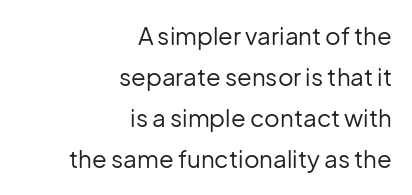
Is the stroke heavy? The answer is a plain regular-or-lighter. This rendering leaves character spacing at its baseline value. Line ends are locked; line starts wander. If you drew a line through each stem, it would be perfectly vertical. The baseline area is clear.
